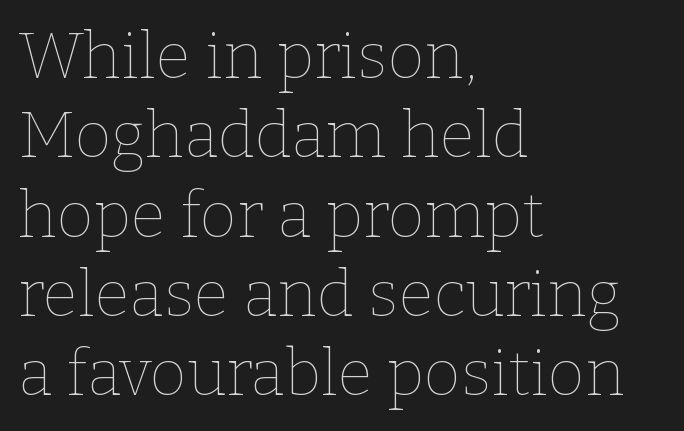
{"italic": "no", "bold": "no", "weight": "thin", "width": "normal", "stroke_contrast": "low", "x_height": "medium", "monospaced": "no", "underline": "no", "align": "left", "line_spacing_ratio": 1.24, "letter_spacing": "normal", "letter_spacing_em": 0.0, "glyph_px": 64}
